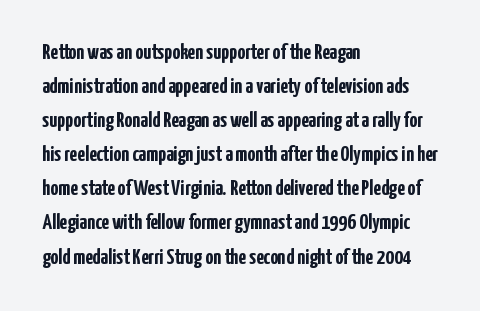
The image shows 22 px bold type, upright; set left-aligned, normal line spacing (1.55x), normal letter spacing, not underlined.
